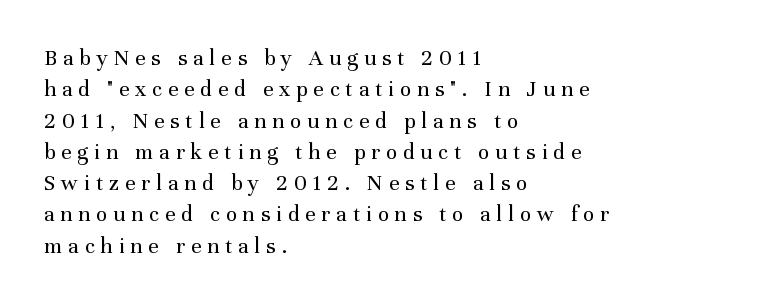
Q: Is the text bold? A: No.
Q: Is the text italic (slanted)? A: No, it is upright.
Q: Is the text underlined? A: No.
Q: How is the paragraph aligned? A: Left-aligned.
Q: Is the spacing between letters normal or unusually wide? A: Unusually wide.
Q: Is the spacing between lines tight, normal or loose? A: Normal.
